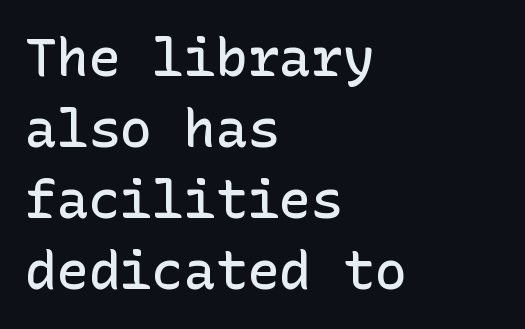
Q: Is the text bold? A: Semi-bold.
Q: Is the text italic (slanted)? A: No, it is upright.
Q: Is the typeface a serif or a sans-serif typeface? A: Sans-serif.
Q: Is the text underlined? A: No.
Q: How is the paragraph aligned? A: Left-aligned.
Q: Is the spacing between letters normal or unusually wide? A: Normal.
Q: Is the spacing between lines tight, normal or loose? A: Normal.
Q: Width (condensed, normal, or wide)? A: Normal.
Q: Stroke contrast? A: Low.
Q: x-height? A: Medium.
